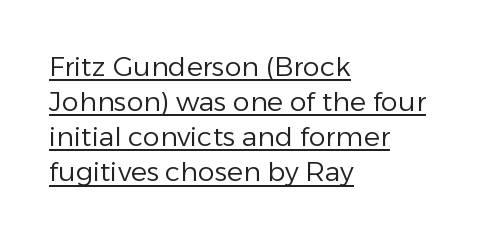
Q: Is the text bold? A: No.
Q: Is the text italic (slanted)? A: No, it is upright.
Q: Is the text underlined? A: Yes.
Q: How is the paragraph aligned? A: Left-aligned.
Q: Is the spacing between letters normal or unusually wide? A: Normal.
Q: Is the spacing between lines tight, normal or loose? A: Normal.
